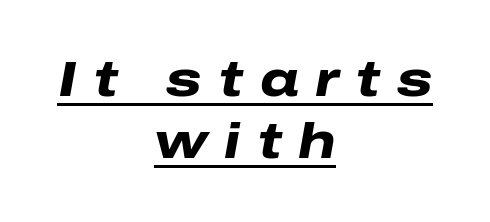
A typesetter would call this proportional, since set widths differ per character. In terms of letterspacing, this is a distinctly airy, spread setting. Each line of the rendering has a horizontal stroke beneath the glyphs. The whole block is typeset with a tilt.
